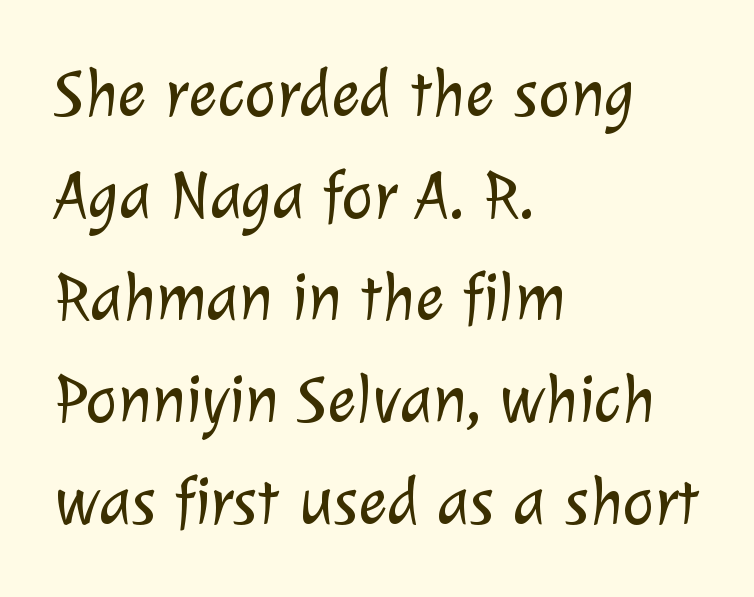
{"serif": "no", "bold": "no", "weight": "light", "width": "normal", "stroke_contrast": "low", "x_height": "medium", "monospaced": "no", "underline": "no", "align": "left", "line_spacing": "normal", "line_spacing_ratio": 1.5, "letter_spacing": "normal", "letter_spacing_em": 0.0, "glyph_px": 68}
